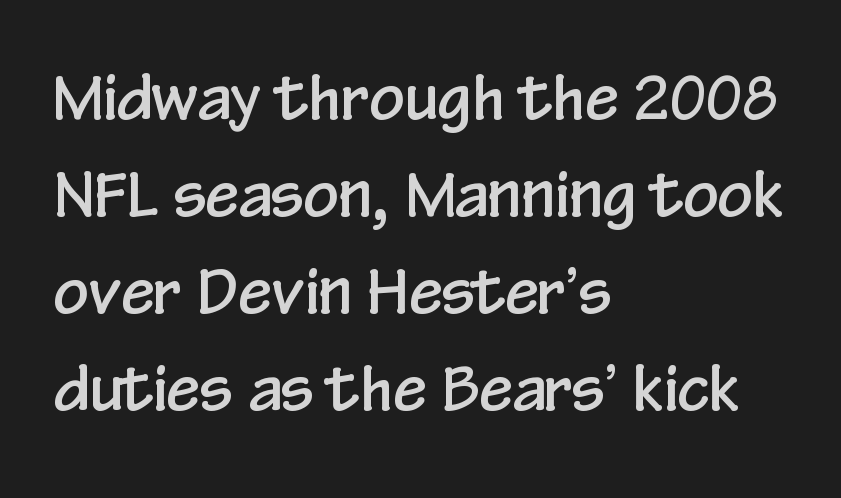
Tall strokes in this sample are plumb rather than angled. Compared with typical body copy, the letter spacing here is the same. Font category for this specimen: sans-serif. Spacing verdict: proportional, widths tailored to each character. These lines stack with their left ends in a neat column. How would I describe the line gaps? Plain and ordinary.
